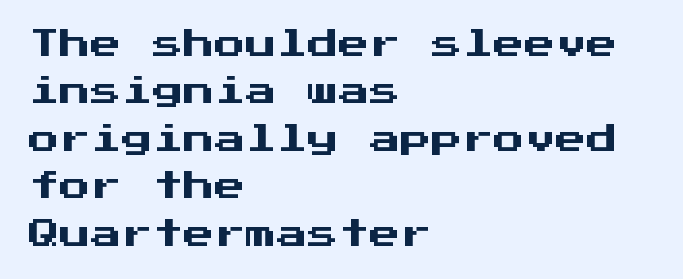
The image shows 31 px sans-serif type, upright, monospaced; set left-aligned, normal line spacing (1.53x), normal letter spacing, not underlined; medium stroke contrast and a medium x-height.
